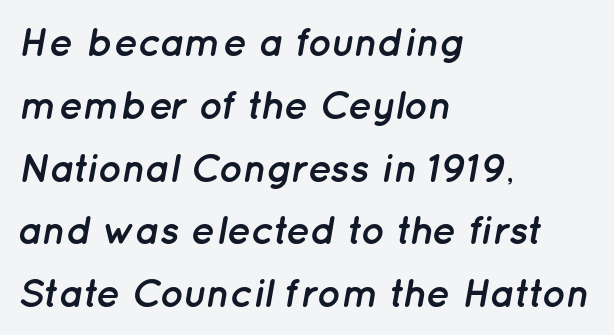
{"italic": "yes", "lean": "right", "slant_degrees": 12, "bold": "yes", "weight": "semibold", "width": "normal", "stroke_contrast": "low", "x_height": "medium", "monospaced": "no", "underline": "no", "align": "left", "line_spacing": "normal", "line_spacing_ratio": 1.57, "letter_spacing": "normal", "letter_spacing_em": 0.0, "glyph_px": 40}
